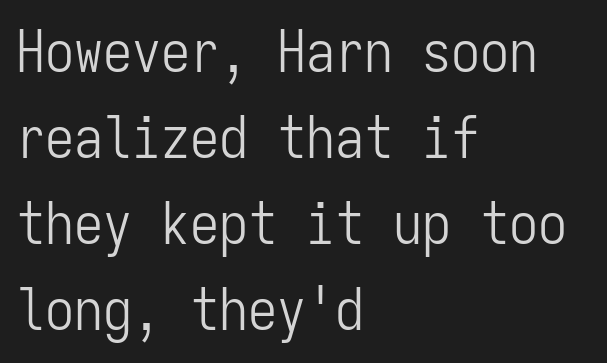
Q: Is the text bold? A: No.
Q: Is the text italic (slanted)? A: No, it is upright.
Q: Is the typeface a serif or a sans-serif typeface? A: Sans-serif.
Q: Is the text underlined? A: No.
Q: How is the paragraph aligned? A: Left-aligned.
Q: Is the spacing between letters normal or unusually wide? A: Normal.
Q: Is the spacing between lines tight, normal or loose? A: Normal.
Q: Width (condensed, normal, or wide)? A: Condensed.
Q: Stroke contrast? A: Low.
Q: x-height? A: Medium.
Q: Monospaced? A: Yes.
